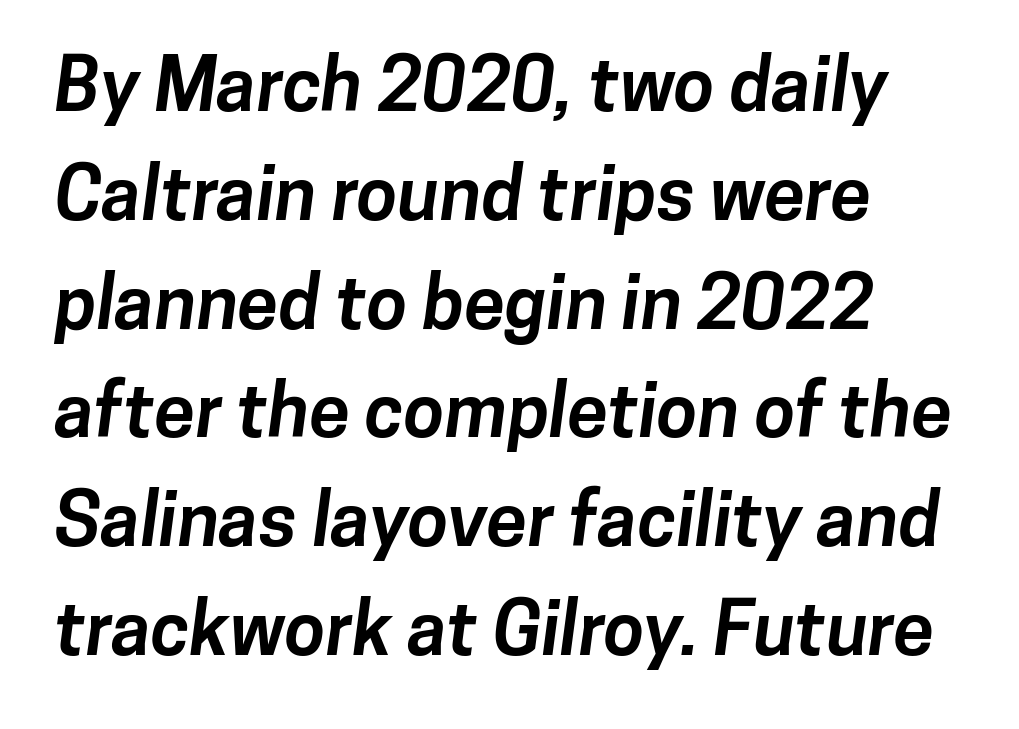
The passage shown is emphatically bold. Note the varied advance widths — an 'i' is clearly narrower than an 'm'. Baseline-to-baseline distance is the conventional proportion of letter height. Letter spacing: default. The ragged edge is on the right, which tells us the setting is flush left.
